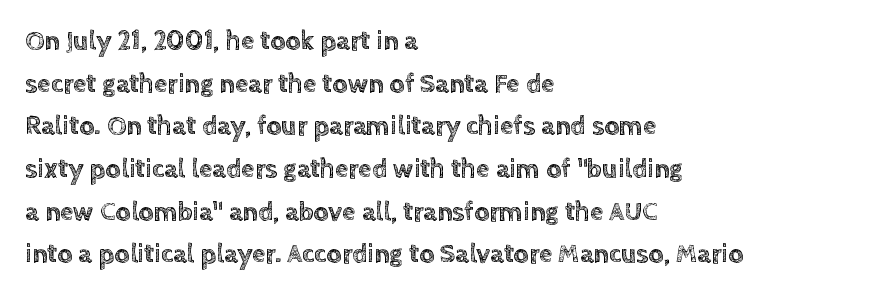
Q: Is the text italic (slanted)? A: No, it is upright.
Q: Is the text underlined? A: No.
Q: How is the paragraph aligned? A: Left-aligned.
Q: Is the spacing between letters normal or unusually wide? A: Normal.
Q: Is the spacing between lines tight, normal or loose? A: Normal.
